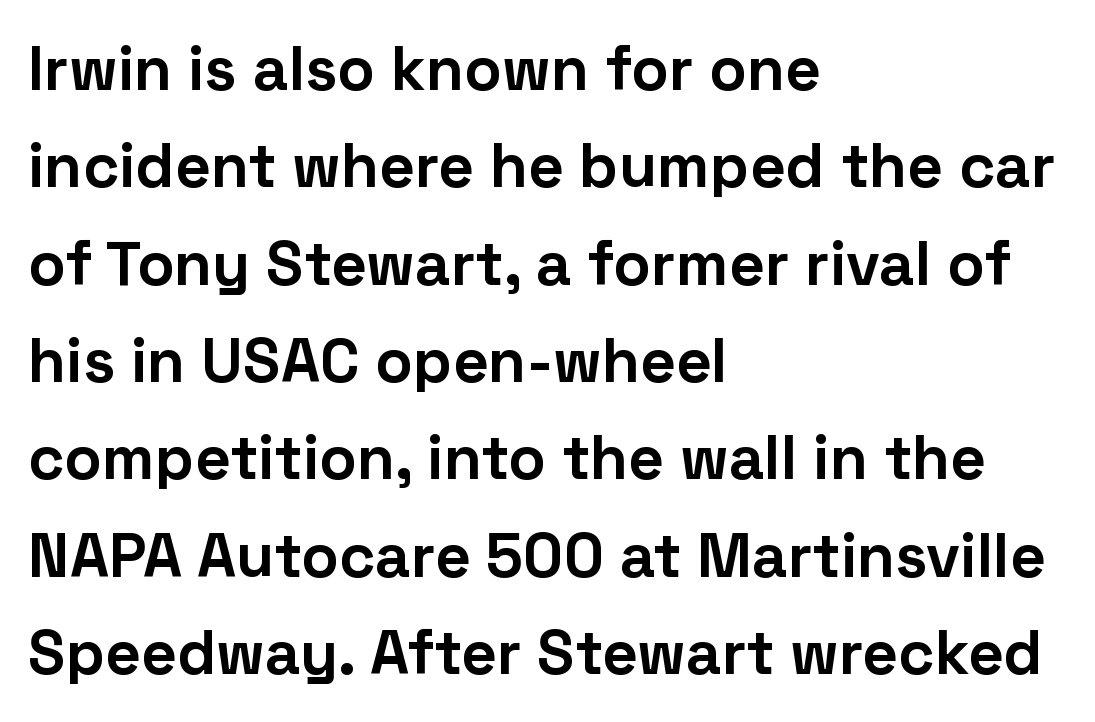
Caption: bold face, heavy strokes. When letters stand straight like this, we call the style roman or upright. Type without underlining. Nothing unusual about the tracking: characters are spaced as the font intends.
